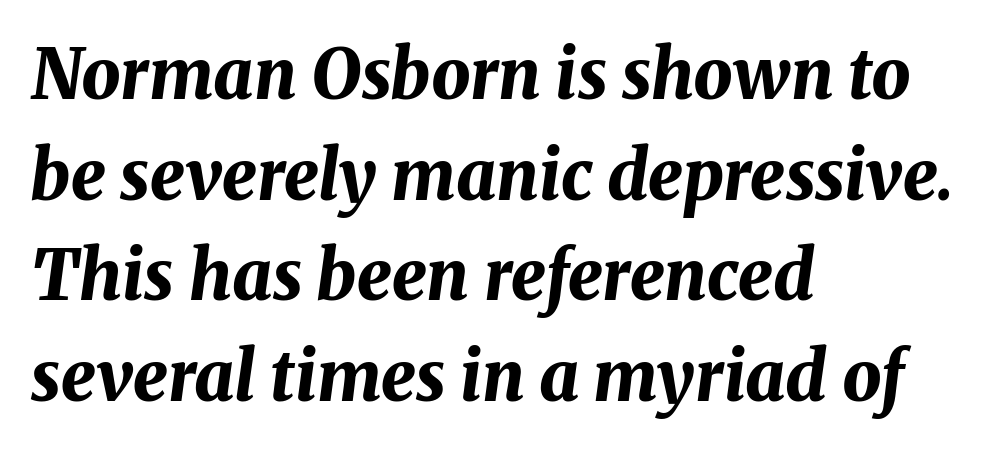
{"italic": "yes", "lean": "right", "slant_degrees": 8, "bold": "yes", "weight": "bold", "width": "normal", "stroke_contrast": "medium", "x_height": "medium", "monospaced": "no", "underline": "no", "align": "left", "line_spacing": "normal", "line_spacing_ratio": 1.46, "letter_spacing": "normal", "letter_spacing_em": 0.0, "glyph_px": 69}
